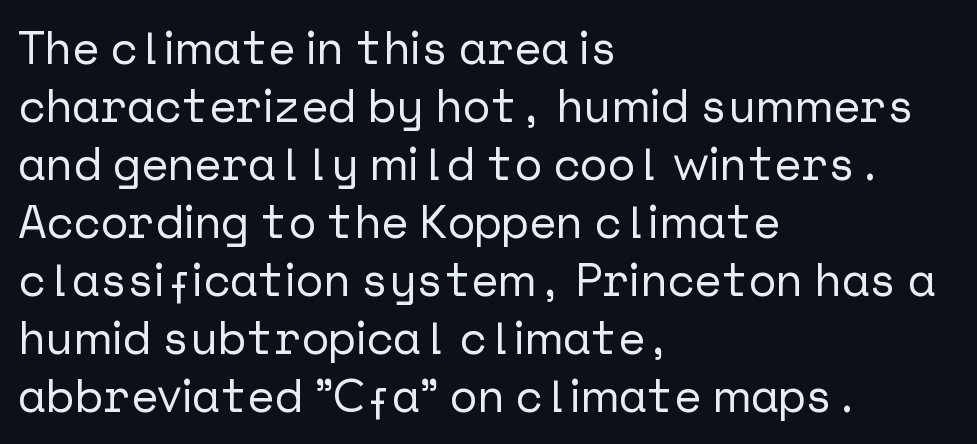
{"serif": "no", "italic": "no", "width": "normal", "stroke_contrast": "low", "x_height": "medium", "underline": "no", "align": "left", "line_spacing": "normal", "line_spacing_ratio": 1.26, "letter_spacing": "normal", "letter_spacing_em": 0.0, "glyph_px": 46}
